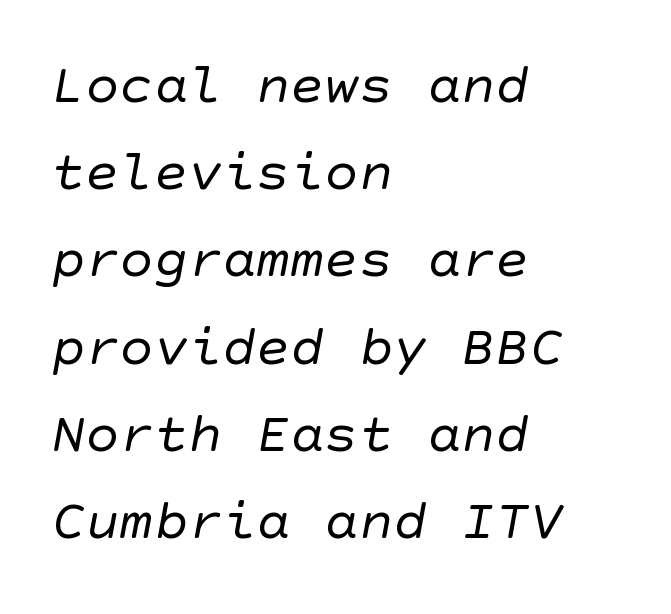
Q: Is the text bold? A: No.
Q: Is the typeface a serif or a sans-serif typeface? A: Sans-serif.
Q: Is the text underlined? A: No.
Q: How is the paragraph aligned? A: Left-aligned.
Q: Is the spacing between letters normal or unusually wide? A: Normal.
Q: Is the spacing between lines tight, normal or loose? A: Normal.
Q: Width (condensed, normal, or wide)? A: Normal.
Q: Stroke contrast? A: Low.
Q: x-height? A: Large.
